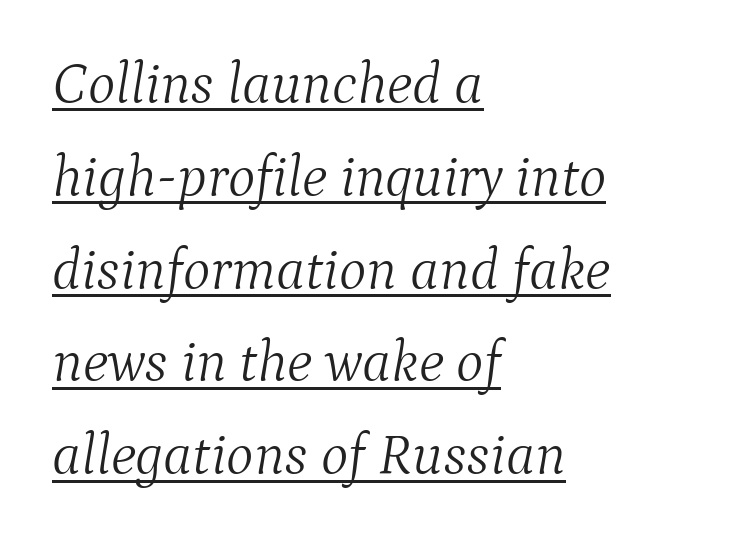
What decoration does the sample have? An underline. Characters follow at the spacing the type designer built in. The compositor pushed each line to the left boundary. The passage shown stacks its lines at a standard gap.
